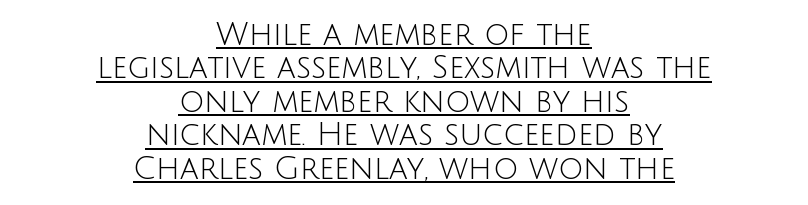
The image shows 31 px light sans-serif type, upright; set centered, tight line spacing (1.08x), normal letter spacing, underlined; low stroke contrast and a large x-height.
